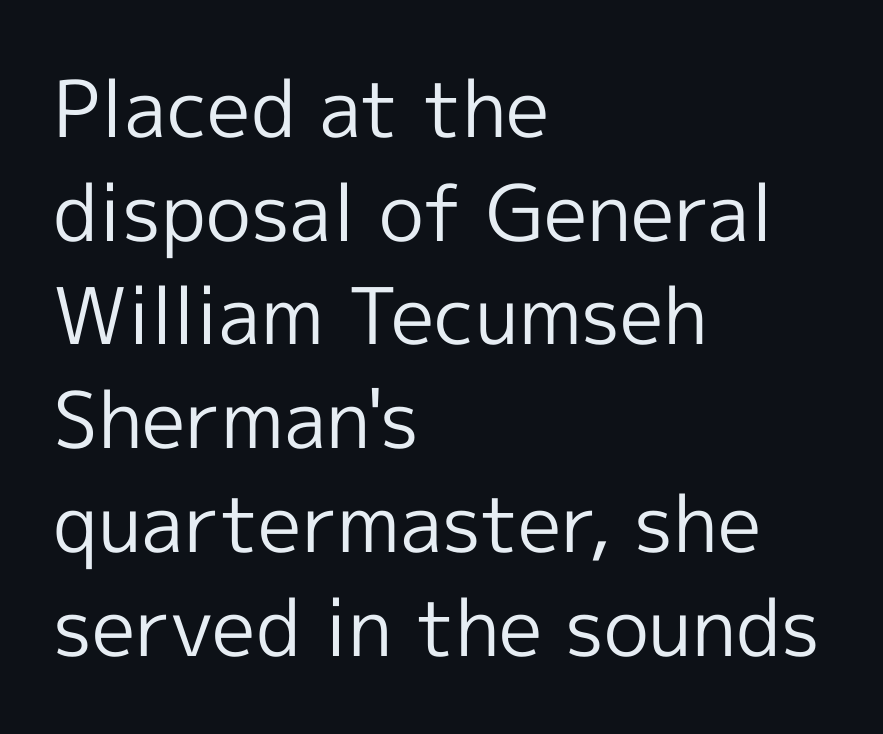
{"serif": "no", "italic": "no", "bold": "no", "weight": "regular", "width": "normal", "x_height": "medium", "monospaced": "no", "underline": "no", "align": "left", "line_spacing": "normal", "line_spacing_ratio": 1.33, "letter_spacing": "normal", "letter_spacing_em": 0.0, "glyph_px": 78}
